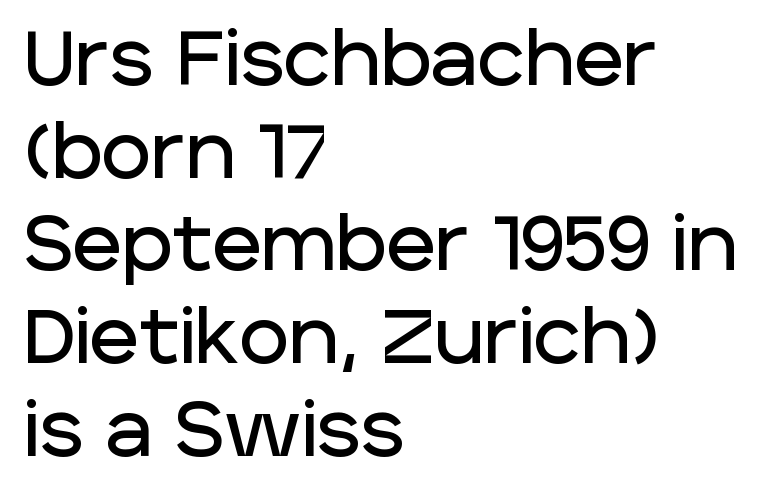
The image shows 76 px sans-serif type, upright; set left-aligned, line spacing 1.22x, normal letter spacing, not underlined; low stroke contrast and a large x-height.
